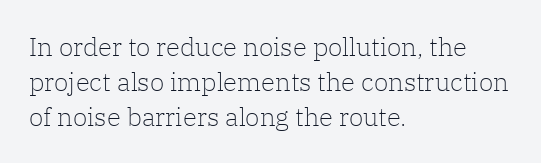
The image shows 26 px text type, upright; set left-aligned, normal line spacing (1.34x), normal letter spacing, not underlined.
